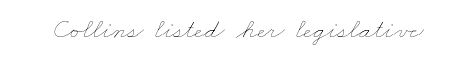
Q: Is the text bold? A: No.
Q: Is the text underlined? A: No.
Q: Is the spacing between letters normal or unusually wide? A: Normal.
Q: Width (condensed, normal, or wide)? A: Wide.
Q: Stroke contrast? A: Low.
Q: x-height? A: Small.
Q: Monospaced? A: No.
